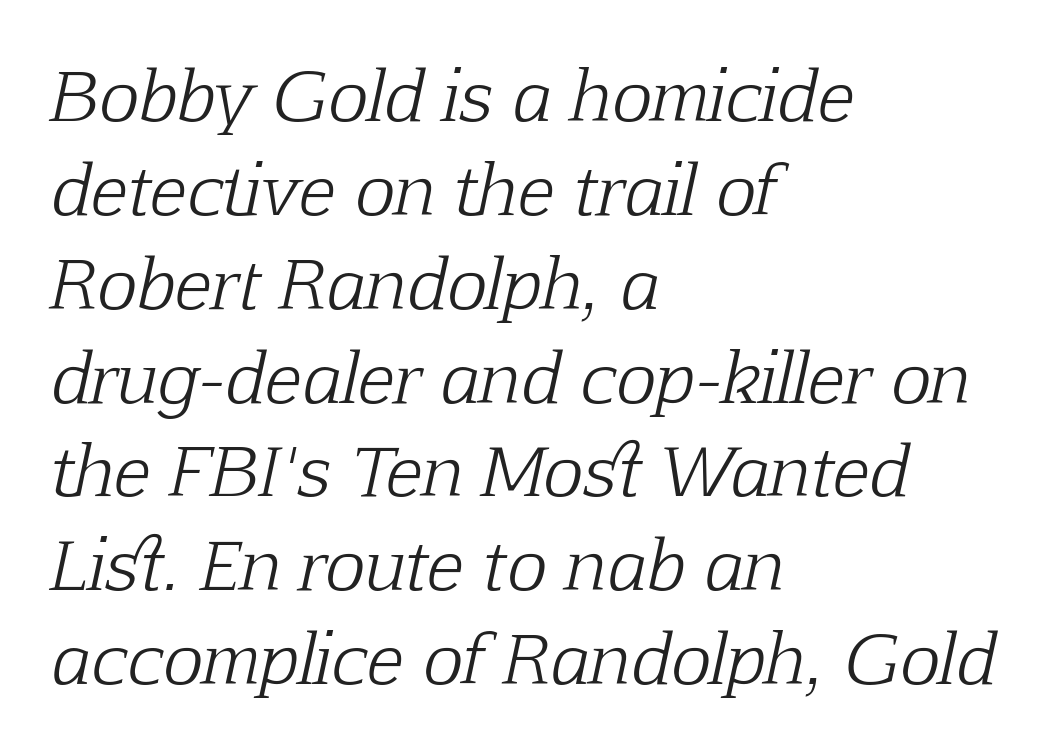
Decoration check: the copy has no underline. A typesetter would call this proportional, since set widths differ per character. Stems here are at most as thick as an everyday book face. Students, note that the glyphs here touch the page at normal intervals. An italicized treatment has been applied to the whole sample. Students, observe: this is what conventionally led text looks like.
